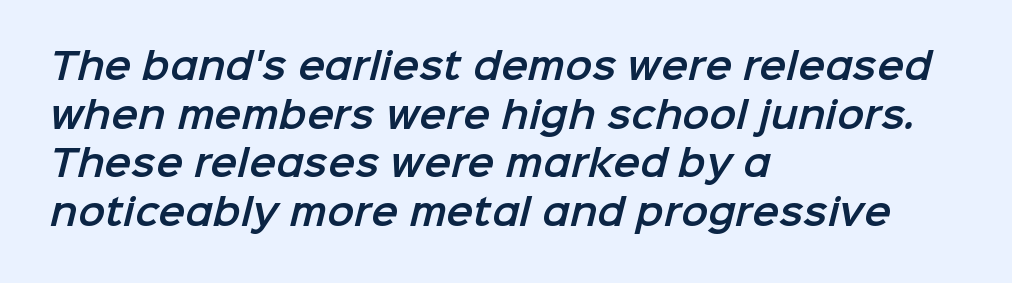
A student would call this left alignment; a typographer would say flush left, rag right. Lines of text with bare space underneath. Each new line begins a customary step beneath the previous one. The characters display no serif detailing; their extremities are plain.
